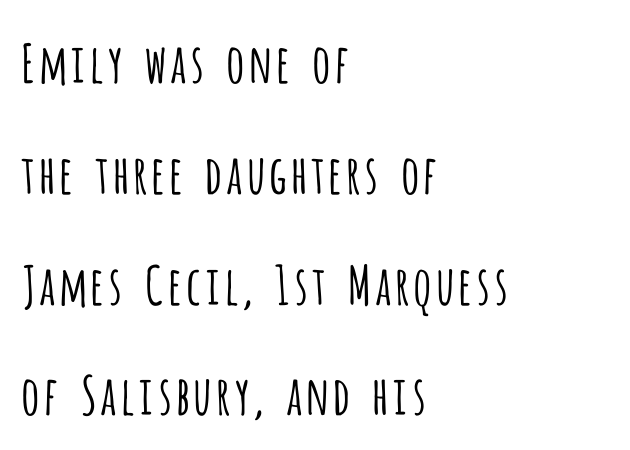
{"serif": "no", "italic": "no", "bold": "no", "weight": "light", "width": "condensed", "stroke_contrast": "low", "x_height": "large", "monospaced": "no", "underline": "no", "align": "left", "line_spacing": "loose", "line_spacing_ratio": 2.09, "letter_spacing": "normal", "letter_spacing_em": 0.0, "glyph_px": 53}
